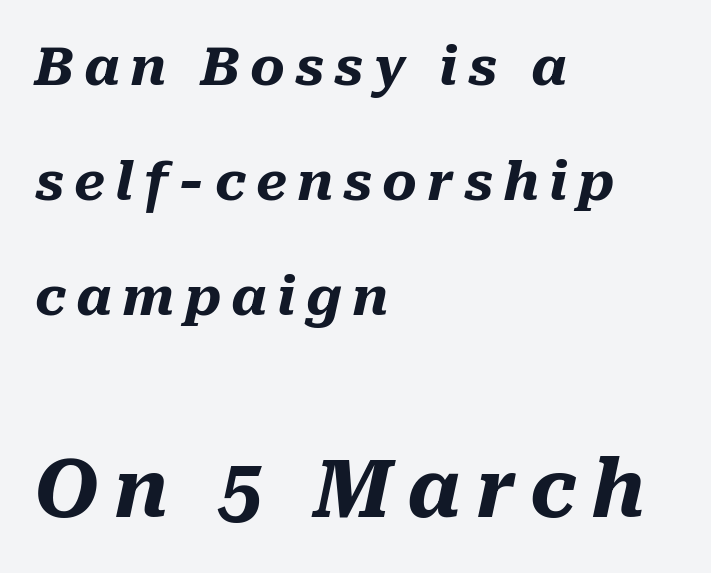
The image shows 79 px heavy type, italic (leaning right); set left-aligned, loose line spacing (2.17x), not underlined; the second (bottom) block is 1.49x larger; medium stroke contrast and a medium x-height.
